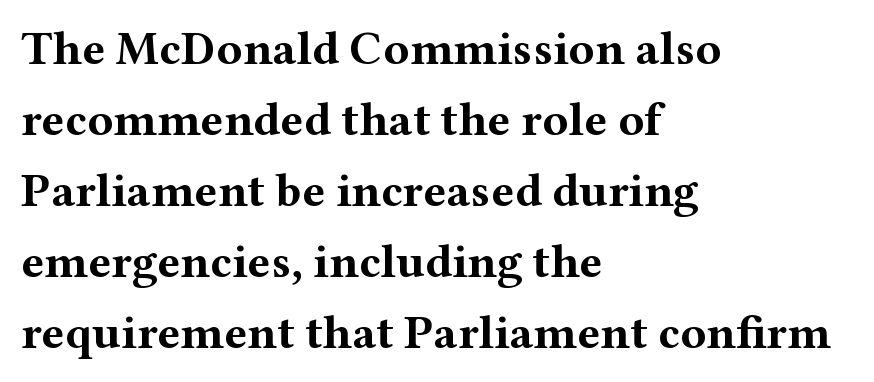
Q: Is the text bold? A: Yes.
Q: Is the text italic (slanted)? A: No, it is upright.
Q: Is the typeface a serif or a sans-serif typeface? A: Serif.
Q: Is the text underlined? A: No.
Q: How is the paragraph aligned? A: Left-aligned.
Q: Is the spacing between letters normal or unusually wide? A: Normal.
Q: Is the spacing between lines tight, normal or loose? A: Normal.
Q: Width (condensed, normal, or wide)? A: Wide.
Q: Stroke contrast? A: Medium.
Q: x-height? A: Medium.
Q: Monospaced? A: No.
